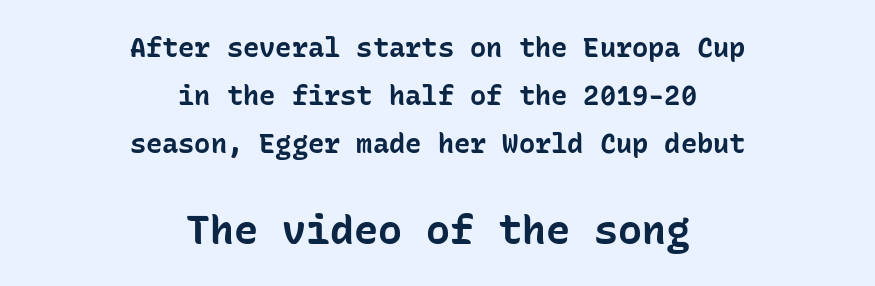
A dark, heavy texture on the line: the type is bold. The specimen omits any rule beneath the text block's lines. The font family rendered here belongs to the sans-serif group. Which of the two is more prominent by size? The second, at the bottom.
